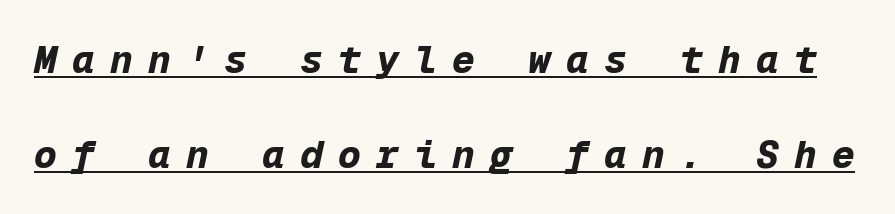
Q: Is the text bold? A: Yes.
Q: Is the text italic (slanted)? A: Yes, it leans right by about 12 degrees.
Q: Is the text underlined? A: Yes.
Q: Is the spacing between letters normal or unusually wide? A: Unusually wide.
Q: Is the spacing between lines tight, normal or loose? A: Loose.
Q: Width (condensed, normal, or wide)? A: Normal.
Q: Stroke contrast? A: Low.
Q: x-height? A: Medium.
Q: Monospaced? A: Yes.
